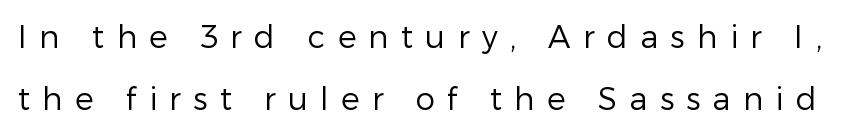
Is there much room between lines? Yes — plenty of vertical air separates them. Are there feet on the stems? There aren't — it's a sans. The gap between lines stays unmarked. These lines were composed using upright roman letters. The face used here is proportionally spaced, like ordinary book or web type. Letters have the restrained weight of plain body copy at most.
